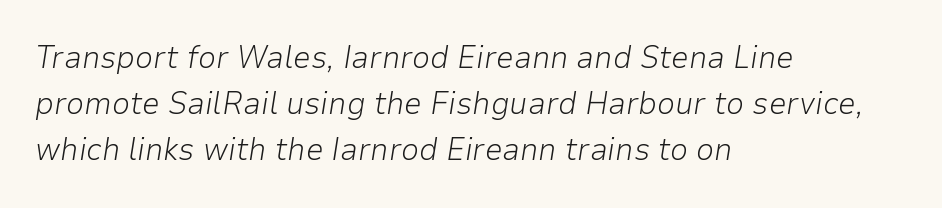
The image shows 32 px light type, italic (leaning right); set left-aligned, normal line spacing (1.44x), normal letter spacing, not underlined; low stroke contrast and a medium x-height.
